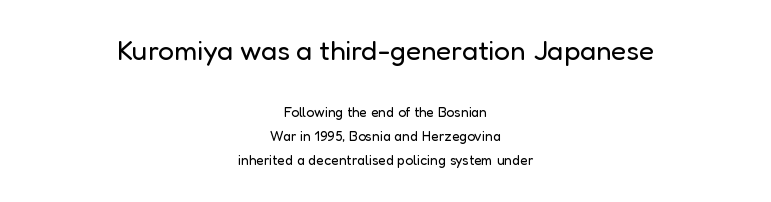
The gaps between neighbouring characters are ordinary and unremarkable. Characters remain perfectly vertical along every line. A sans-serif font was chosen for this passage. One-word summary of the alignment: center. The more generous point size was reserved for the upper chunk. The letterforms sit at book weight or below.
